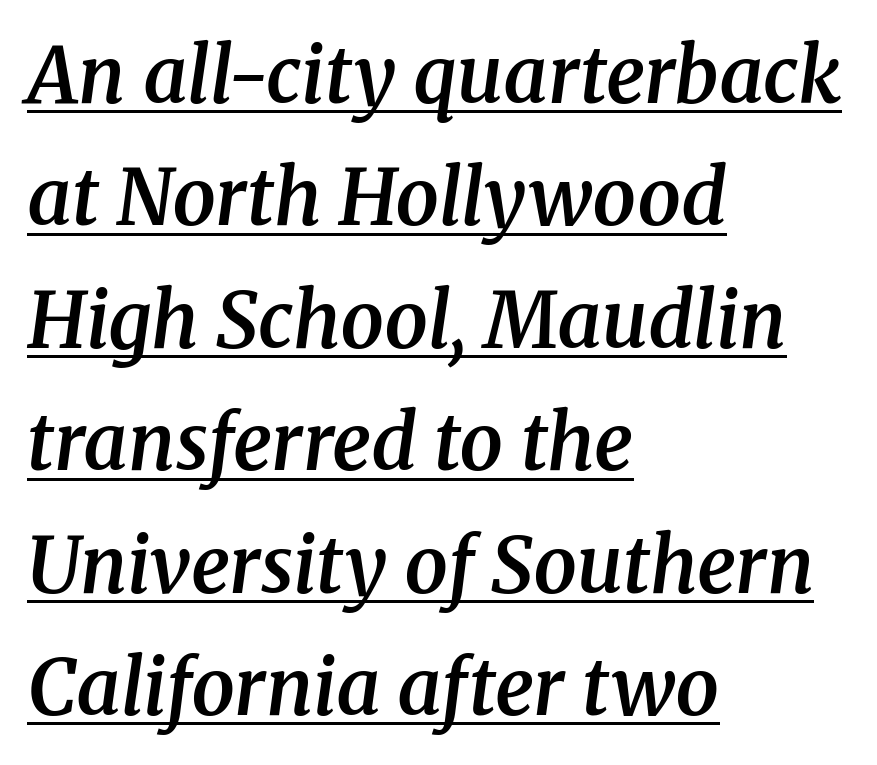
{"serif": "yes", "italic": "yes", "lean": "right", "slant_degrees": 8, "bold": "semi", "weight": "semibold", "width": "normal", "stroke_contrast": "medium", "x_height": "medium", "monospaced": "no", "underline": "yes", "align": "left", "line_spacing": "normal", "line_spacing_ratio": 1.59, "letter_spacing": "normal", "letter_spacing_em": 0.0, "glyph_px": 77}
